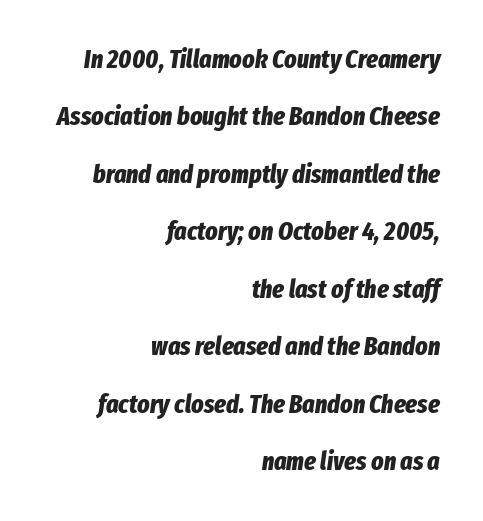
The image shows 26 px bold type, italic (leaning right); set right-aligned, loose line spacing (2.21x), normal letter spacing, not underlined.
